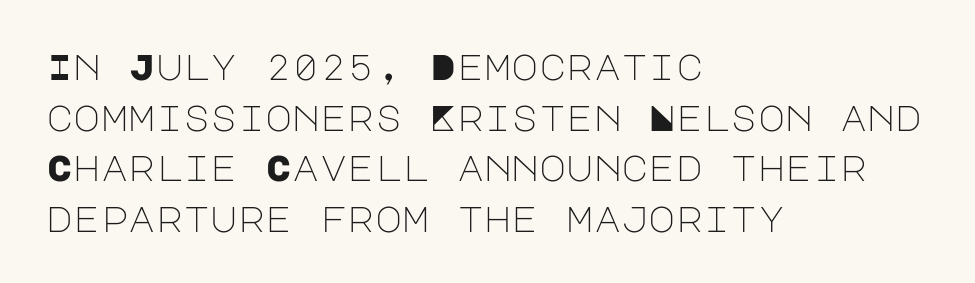
{"serif": "no", "italic": "no", "bold": "no", "weight": "light", "width": "normal", "stroke_contrast": "low", "x_height": "large", "underline": "no", "align": "left", "line_spacing": "normal", "line_spacing_ratio": 1.37, "letter_spacing": "normal", "letter_spacing_em": 0.0, "glyph_px": 37}
